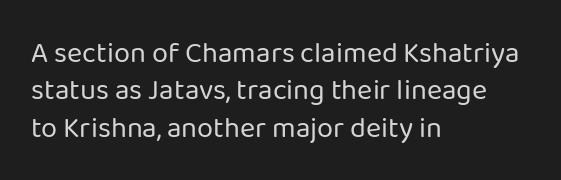
{"serif": "no", "italic": "no", "bold": "no", "weight": "regular", "width": "normal", "stroke_contrast": "low", "x_height": "medium", "monospaced": "no", "underline": "no", "align": "left", "line_spacing": "normal", "line_spacing_ratio": 1.29, "letter_spacing": "normal", "letter_spacing_em": 0.0, "glyph_px": 29}
